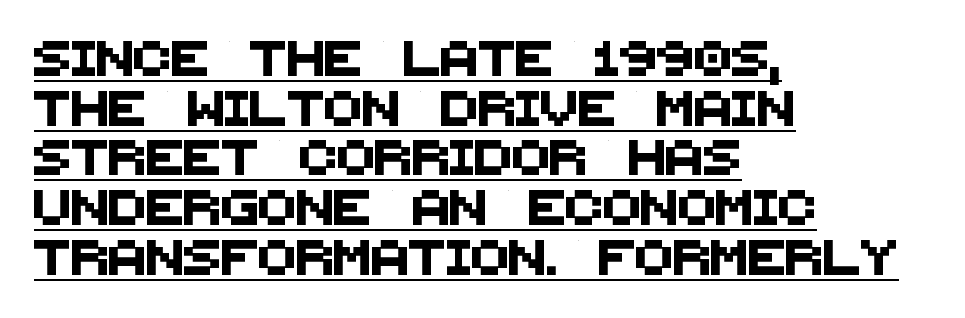
The image shows 35 px sans-serif type; set left-aligned, normal line spacing (1.42x), normal letter spacing, underlined; medium stroke contrast and a large x-height.
